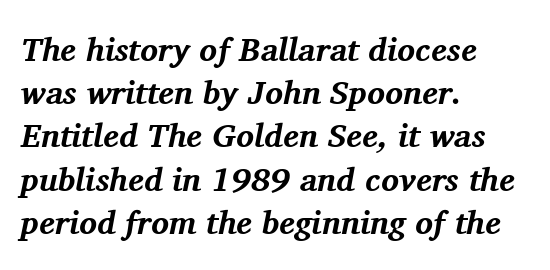
The image shows 33 px bold serif type, italic (leaning right); set left-aligned, normal line spacing (1.31x), normal letter spacing, not underlined; medium stroke contrast and a medium x-height.
